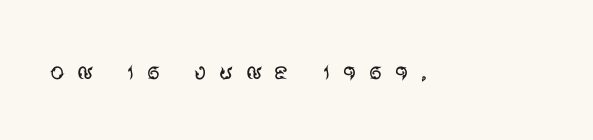
Q: Is the text bold? A: No.
Q: Is the text italic (slanted)? A: No, it is upright.
Q: Is the typeface a serif or a sans-serif typeface? A: Sans-serif.
Q: Is the text underlined? A: No.
Q: Is the spacing between letters normal or unusually wide? A: Unusually wide.
Q: Width (condensed, normal, or wide)? A: Normal.
Q: Stroke contrast? A: Medium.
Q: x-height? A: Large.
Q: Monospaced? A: No.
